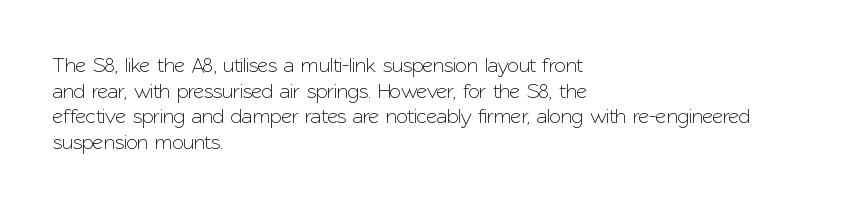
Line beginnings align vertically; line endings do not. Posture: vertical. A typesetter would call this zero additional tracking. The baseline area is clear.
